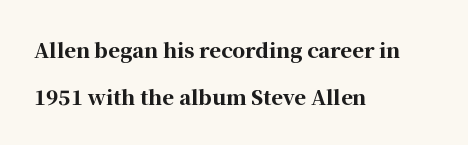
The face used here has the dense, thick strokes of a bold. Honestly, the rows look like they've been pulled way apart. Alignment: flush left. The rendering keeps characters at their native spacing.
